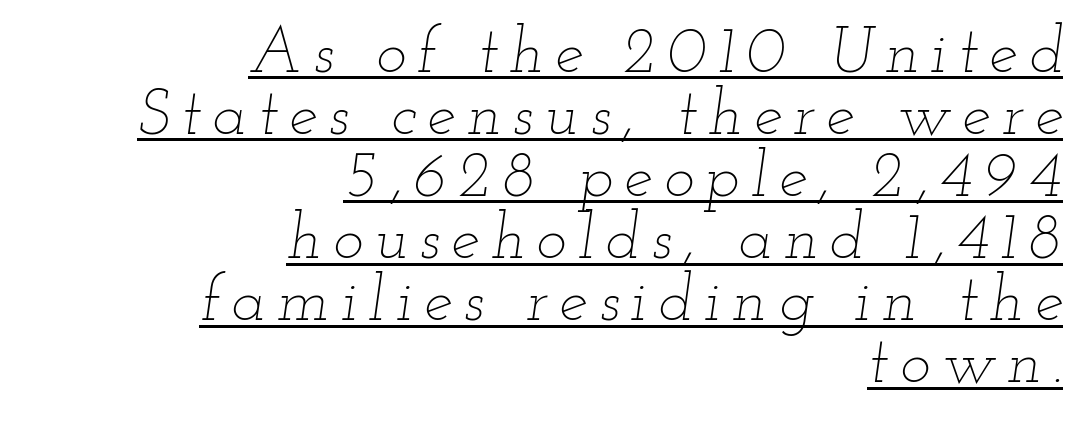
The image shows 64 px thin, wide type, italic (leaning right); set right-aligned, tight line spacing (0.97x), underlined; low stroke contrast and a small x-height.
